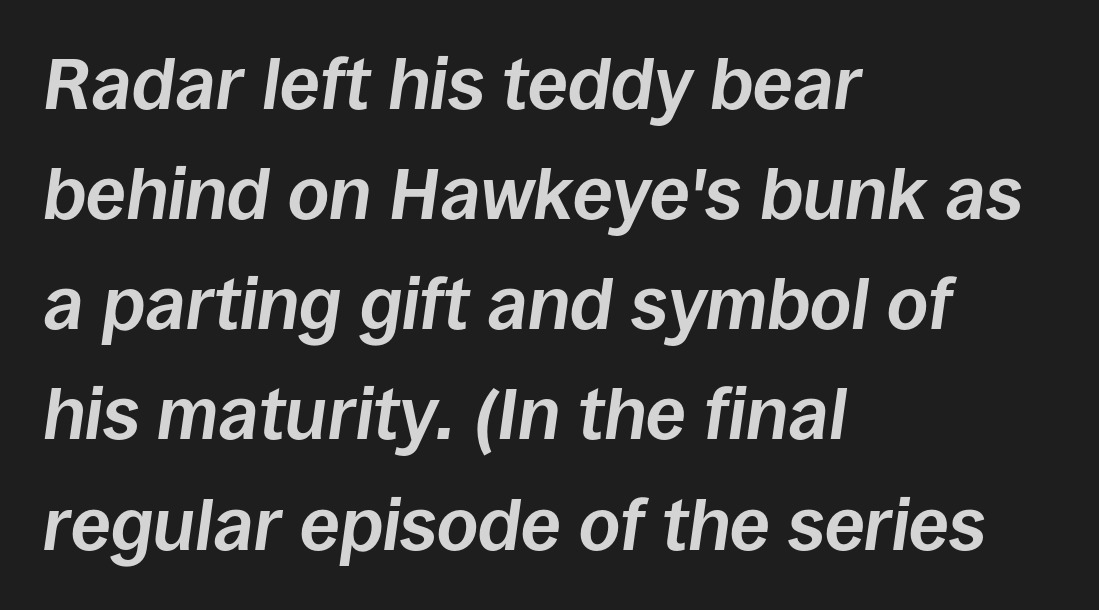
{"italic": "yes", "lean": "right", "slant_degrees": 8, "bold": "yes", "weight": "bold", "width": "normal", "stroke_contrast": "low", "x_height": "large", "monospaced": "no", "underline": "no", "align": "left", "line_spacing": "normal", "line_spacing_ratio": 1.53, "letter_spacing": "normal", "letter_spacing_em": 0.0, "glyph_px": 72}
